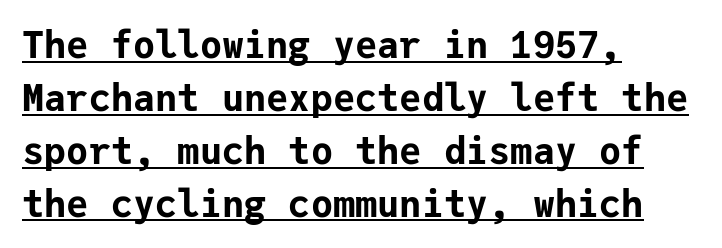
The image shows 37 px bold sans-serif type, upright, monospaced; set left-aligned, normal line spacing (1.43x), normal letter spacing, underlined; low stroke contrast and a medium x-height.
